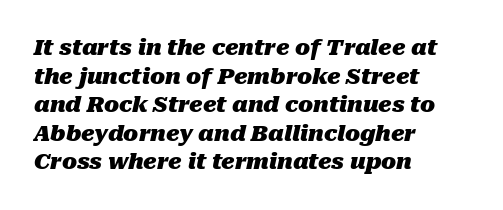
The image shows 22 px bold type, italic (leaning right); set left-aligned, normal line spacing (1.3x), normal letter spacing, not underlined.
